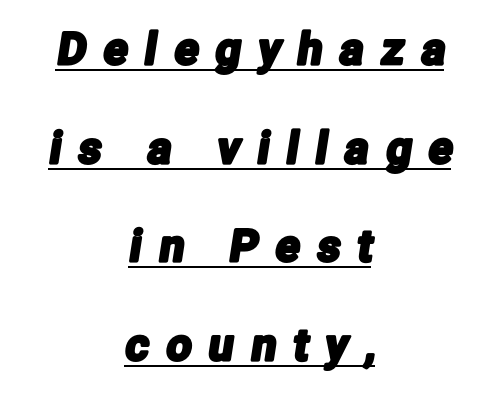
{"serif": "no", "width": "condensed", "stroke_contrast": "low", "x_height": "medium", "monospaced": "no", "underline": "yes", "align": "center", "line_spacing": "loose", "line_spacing_ratio": 2.24, "letter_spacing": "wide", "letter_spacing_em": 0.4, "glyph_px": 44}
